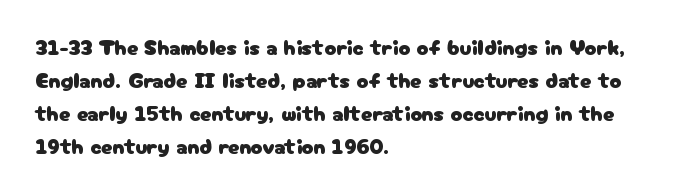
The image shows 22 px text type, upright; set left-aligned, normal line spacing (1.5x), normal letter spacing, not underlined.
